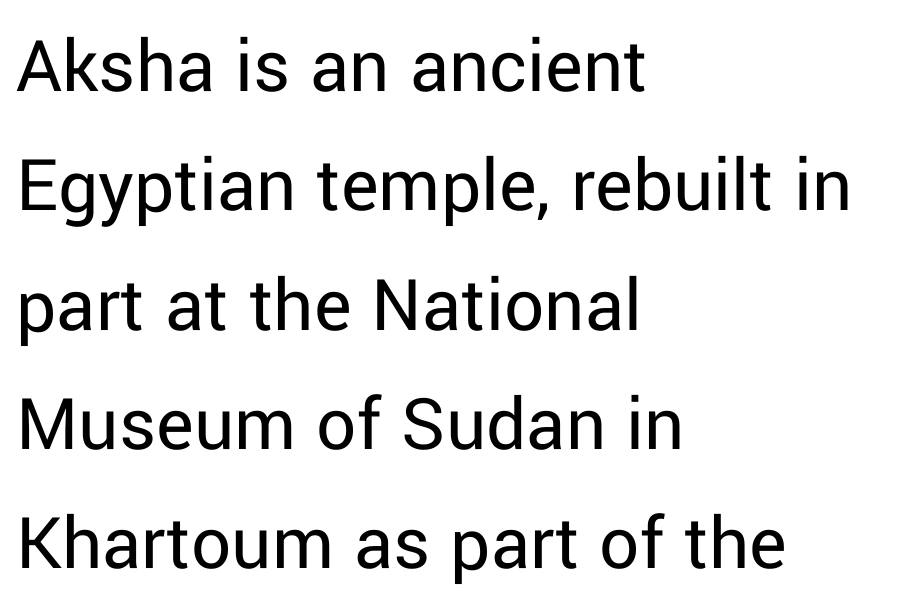
{"serif": "no", "italic": "no", "bold": "no", "weight": "regular", "width": "normal", "stroke_contrast": "low", "x_height": "medium", "monospaced": "no", "underline": "no", "align": "left", "line_spacing": "normal", "line_spacing_ratio": 1.51, "letter_spacing": "normal", "letter_spacing_em": 0.0, "glyph_px": 79}
